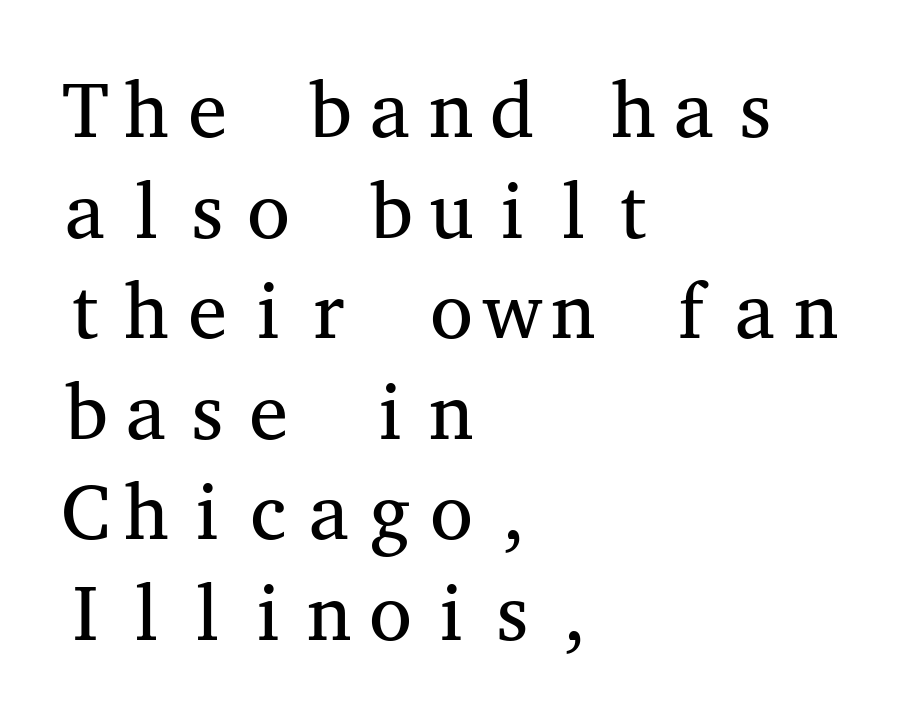
The image shows 78 px regular-weight, wide serif type, upright, monospaced; set left-aligned, normal line spacing (1.29x), normal letter spacing, not underlined; medium stroke contrast and a medium x-height.
